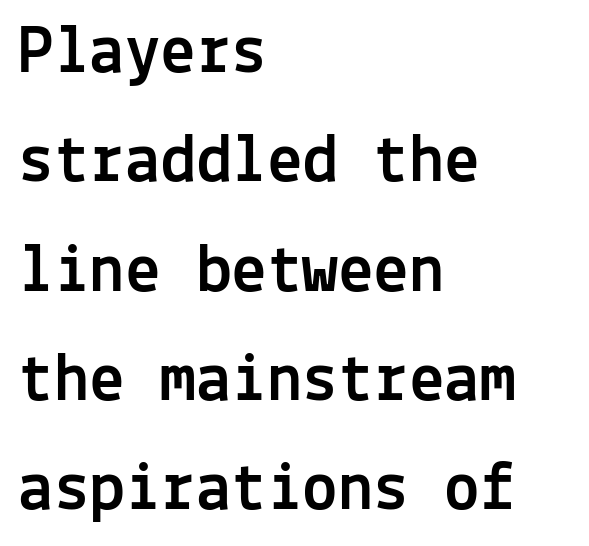
The rows are spaced the way most documents space them. The face used here is a sans, in the tradition of grotesques and geometrics. This sample has the even, mechanical cadence of fixed-width lettering. The passage is arranged the way most books set body copy — flush left. Rendered with straight, roman letterforms. Honestly, the letter spacing is just normal — you wouldn't notice it.
